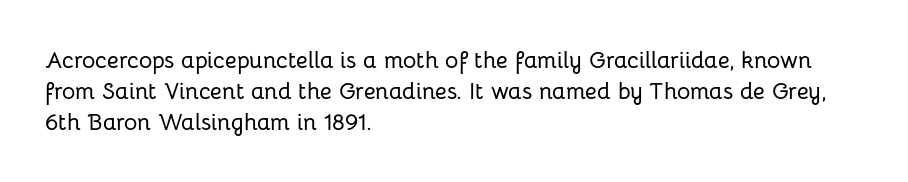
{"italic": "no", "underline": "no", "align": "left", "line_spacing": "normal", "line_spacing_ratio": 1.34, "letter_spacing": "normal", "letter_spacing_em": 0.0, "glyph_px": 23}
